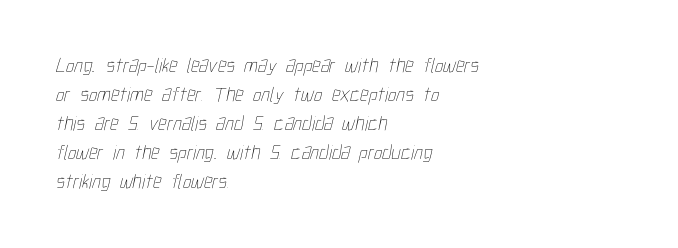
The image shows 21 px text type; set left-aligned, normal line spacing (1.38x), normal letter spacing, not underlined.
